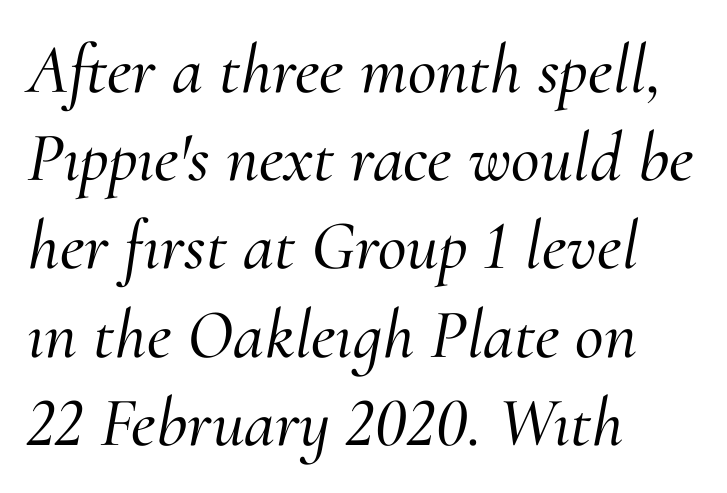
{"serif": "yes", "italic": "yes", "lean": "right", "slant_degrees": 10, "width": "normal", "stroke_contrast": "medium", "x_height": "small", "monospaced": "no", "underline": "no", "align": "left", "line_spacing": "normal", "line_spacing_ratio": 1.26, "letter_spacing": "normal", "letter_spacing_em": 0.0, "glyph_px": 70}
